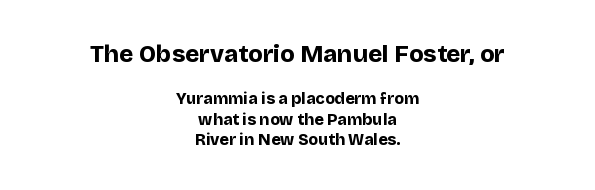
Q: Is the text bold? A: Yes.
Q: Is the text italic (slanted)? A: No, it is upright.
Q: Is the text underlined? A: No.
Q: How is the paragraph aligned? A: Centered.
Q: Is the spacing between letters normal or unusually wide? A: Normal.
Q: Is the spacing between lines tight, normal or loose? A: Normal.
Q: Which block of text is set in a larger size, the first (top) or the second (bottom)? A: The first (top) one.
